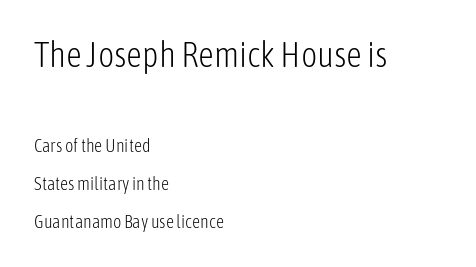
The image shows 35 px light, condensed sans-serif type, upright; set left-aligned, loose line spacing (2.1x), normal letter spacing, not underlined; the first (top) block is 1.94x larger; low stroke contrast and a medium x-height.
